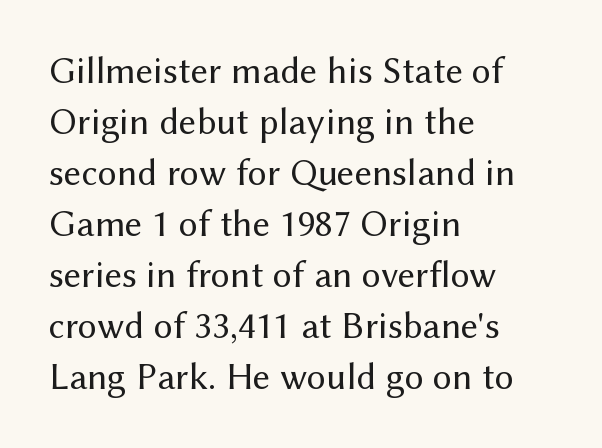
The letters advance in unequal steps, a hallmark of proportional type. Rule under the text: the space is simply empty. Weight: regular or lighter. The paragraph shown leans on its left margin. Characters remain perfectly vertical along every line. The line-height multiplier appears to be the usual default.
